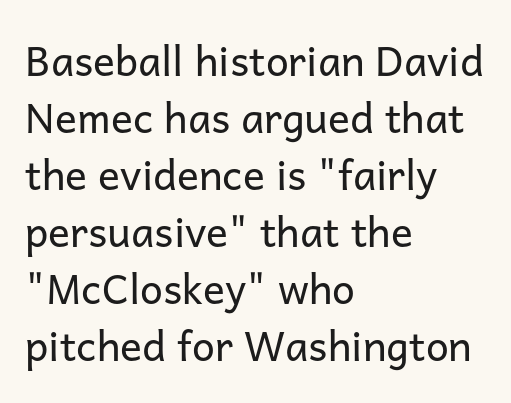
Just letters on the line, the space beneath them empty. In terms of posture, this sample is upright. Proportional: the letters do not fall into vertical columns. Baseline-to-baseline distance is the conventional proportion of letter height. The text block is weighted toward the left margin, trailing off unevenly rightward. The rendering keeps characters at their native spacing.
